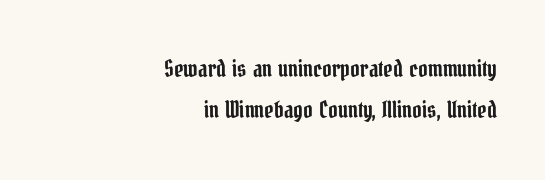
Here the glyphs are tracked normally, forming tight word shapes. Quick note: not italic, upright. Line ends are locked; line starts wander. The zone under the glyphs is completely vacant.
